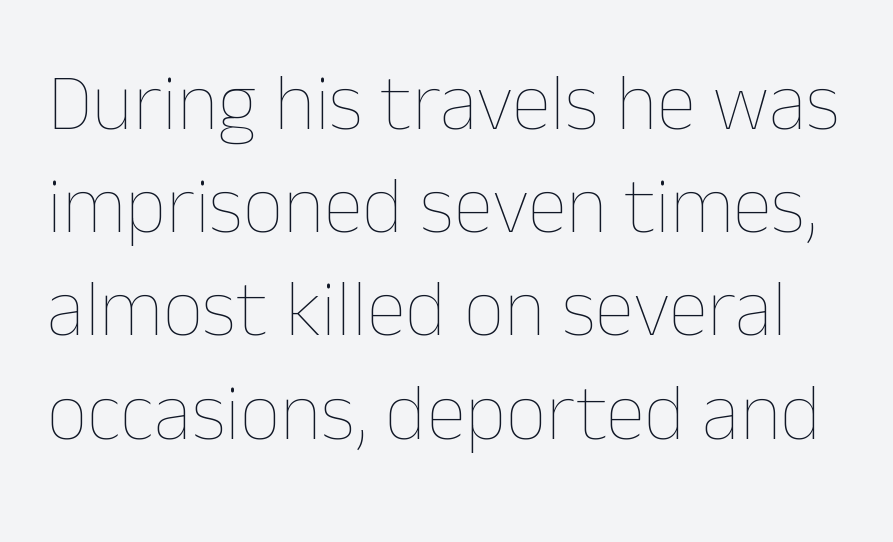
Q: Is the text bold? A: No.
Q: Is the text italic (slanted)? A: No, it is upright.
Q: Is the text underlined? A: No.
Q: Is the spacing between letters normal or unusually wide? A: Normal.
Q: Is the spacing between lines tight, normal or loose? A: Normal.
Q: Width (condensed, normal, or wide)? A: Normal.
Q: Stroke contrast? A: Low.
Q: x-height? A: Medium.
Q: Monospaced? A: No.
